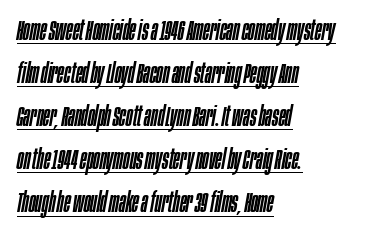
The image shows 28 px condensed type, italic (leaning right); set left-aligned, normal line spacing (1.54x), normal letter spacing, underlined; low stroke contrast and a large x-height.
